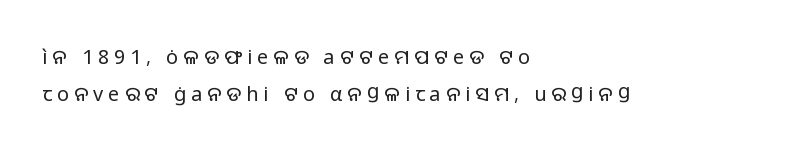
Q: Is the text bold? A: No.
Q: Is the text italic (slanted)? A: No, it is upright.
Q: Is the text underlined? A: No.
Q: How is the paragraph aligned? A: Left-aligned.
Q: Is the spacing between letters normal or unusually wide? A: Unusually wide.
